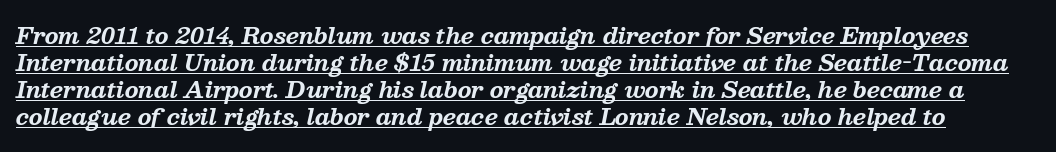
{"italic": "yes", "lean": "right", "slant_degrees": 13, "bold": "yes", "underline": "yes", "line_spacing_ratio": 1.23, "letter_spacing": "normal", "letter_spacing_em": 0.0, "glyph_px": 22}
